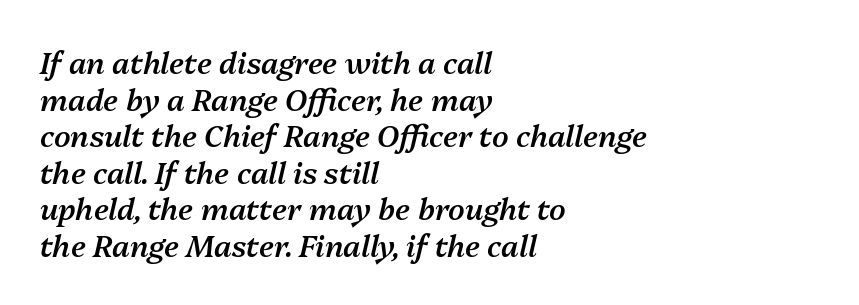
Q: Is the text bold? A: Semi-bold.
Q: Is the text italic (slanted)? A: Yes, it leans right by about 13 degrees.
Q: Is the text underlined? A: No.
Q: How is the paragraph aligned? A: Left-aligned.
Q: Is the spacing between letters normal or unusually wide? A: Normal.
Q: Width (condensed, normal, or wide)? A: Normal.
Q: Stroke contrast? A: Medium.
Q: x-height? A: Medium.
Q: Monospaced? A: No.
